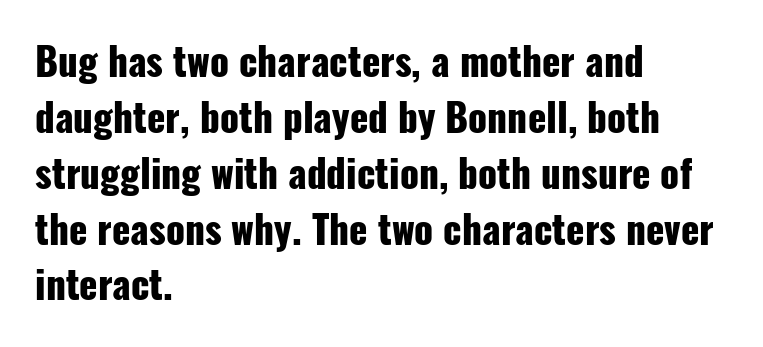
The image shows 38 px heavy, condensed sans-serif type, upright; set left-aligned, normal line spacing (1.47x), normal letter spacing, not underlined; low stroke contrast and a medium x-height.
